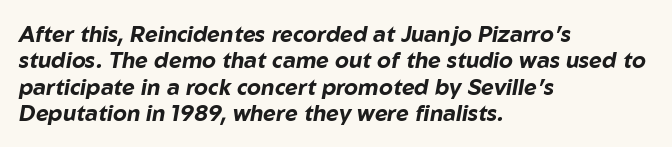
The image shows 22 px bold type, italic (leaning right); set left-aligned, line spacing 1.2x, normal letter spacing, not underlined.
